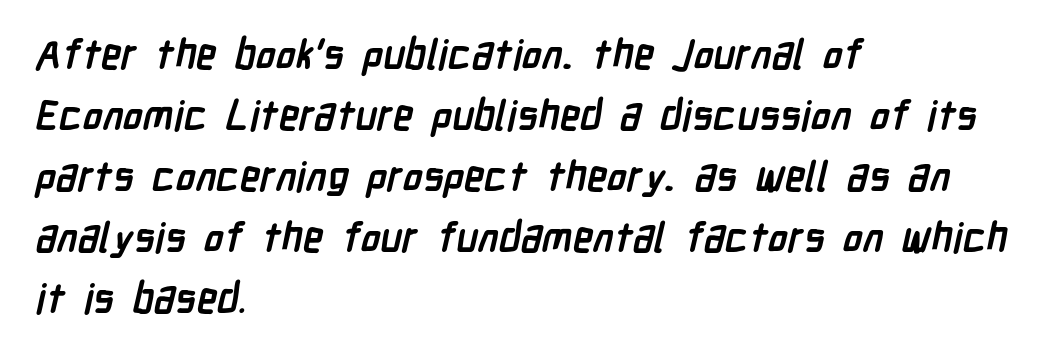
Q: Is the text bold? A: Yes.
Q: Is the typeface a serif or a sans-serif typeface? A: Sans-serif.
Q: Is the text underlined? A: No.
Q: How is the paragraph aligned? A: Left-aligned.
Q: Is the spacing between letters normal or unusually wide? A: Normal.
Q: Is the spacing between lines tight, normal or loose? A: Normal.
Q: Width (condensed, normal, or wide)? A: Condensed.
Q: Stroke contrast? A: Low.
Q: x-height? A: Medium.
Q: Monospaced? A: No.
